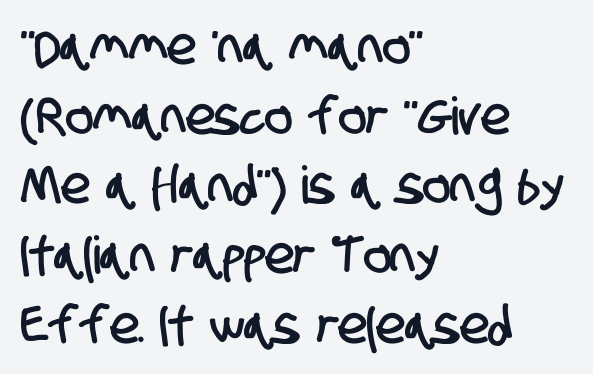
Q: Is the typeface a serif or a sans-serif typeface? A: Sans-serif.
Q: Is the text underlined? A: No.
Q: How is the paragraph aligned? A: Left-aligned.
Q: Is the spacing between letters normal or unusually wide? A: Normal.
Q: Is the spacing between lines tight, normal or loose? A: Normal.
Q: Width (condensed, normal, or wide)? A: Condensed.
Q: Stroke contrast? A: Low.
Q: x-height? A: Large.
Q: Monospaced? A: No.
